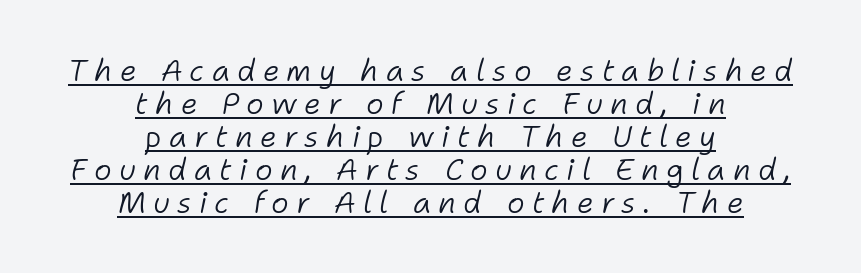
The image shows 30 px light type, italic (leaning right); set centered, tight line spacing (1.1x), unusually wide letter spacing (+0.24 em), underlined; low stroke contrast and a medium x-height.
